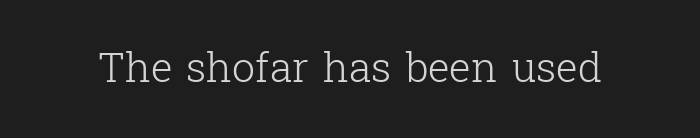
The image shows 41 px light serif type, upright; set normal letter spacing, not underlined; low stroke contrast and a medium x-height.
